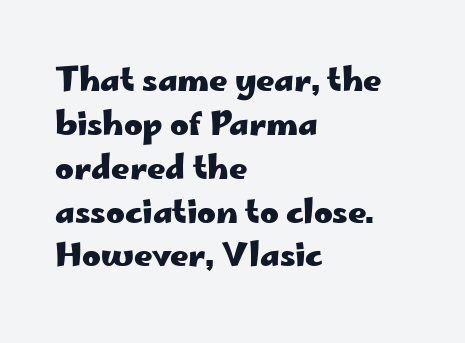
As a designer I'd log this as weight 700, bold. These lines were composed using upright roman letters. Is the letter spacing exaggerated? No — it looks like the ordinary default. To sum up the face: it is a sans, with no serifs.
